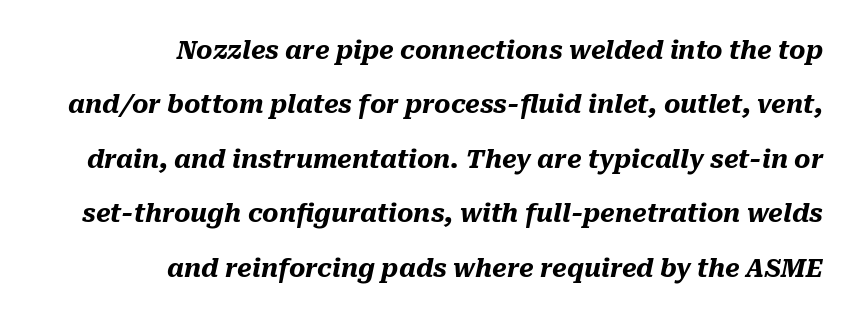
The rendering uses a bold face; every stroke is thick and dark. A typesetter would call this leading open, well beyond the default. Inter-character spacing is left at the font's built-in metrics. The face used here has a pronounced slope to its letters. If you drew a ruler down the right edge, every line would touch it.
